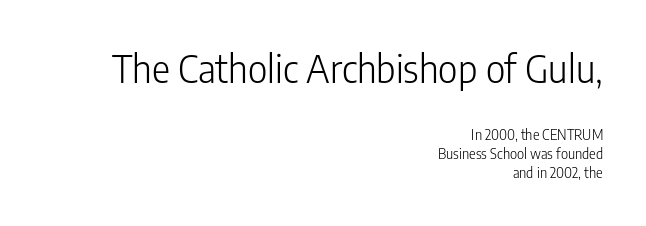
This block has exactly the height ordinary leading produces. The emphasis by scale lands on block number one, above. Underline: absent. Stroke terminals: plain, sans-serif.
